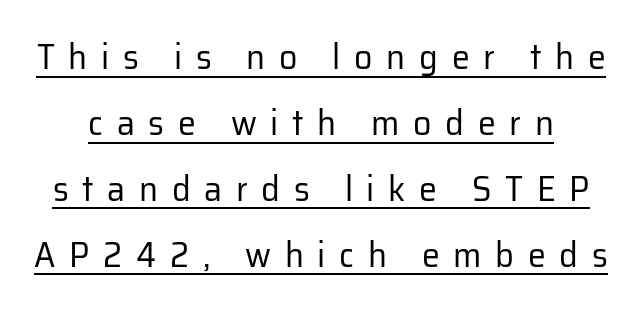
{"serif": "no", "italic": "no", "bold": "no", "weight": "regular", "width": "normal", "stroke_contrast": "low", "x_height": "medium", "monospaced": "no", "underline": "yes", "line_spacing_ratio": 1.83, "letter_spacing": "wide", "letter_spacing_em": 0.38, "glyph_px": 36}
